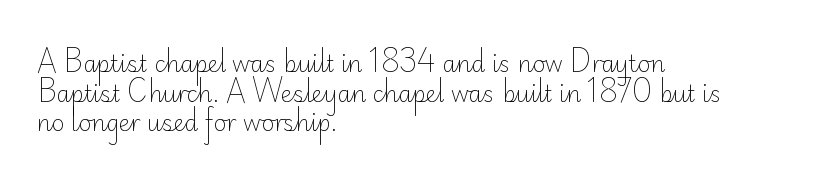
Q: Is the text bold? A: No.
Q: Is the text italic (slanted)? A: No, it is upright.
Q: Is the text underlined? A: No.
Q: How is the paragraph aligned? A: Left-aligned.
Q: Is the spacing between letters normal or unusually wide? A: Normal.
Q: Is the spacing between lines tight, normal or loose? A: Normal.
